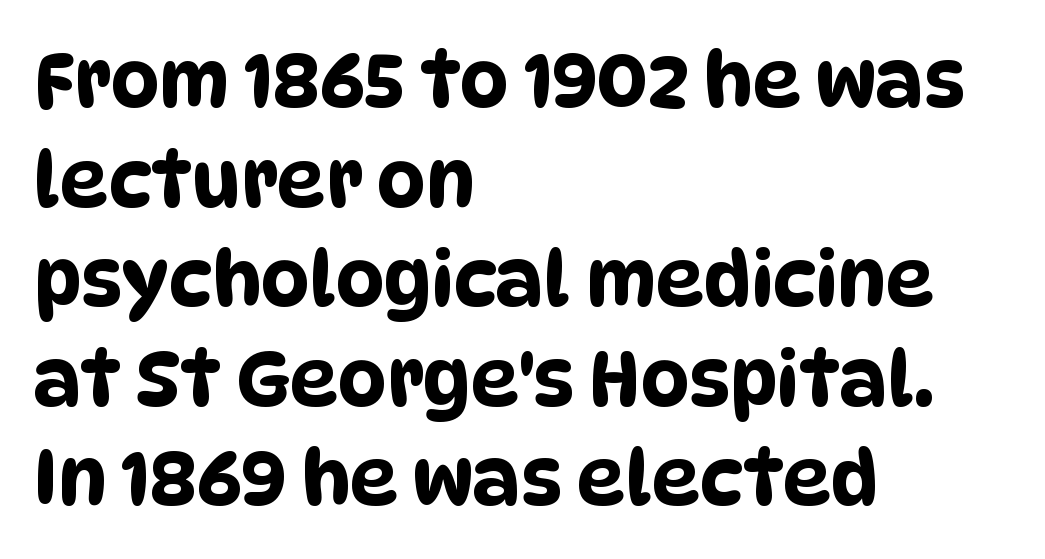
Q: Is the typeface a serif or a sans-serif typeface? A: Sans-serif.
Q: Is the text underlined? A: No.
Q: How is the paragraph aligned? A: Left-aligned.
Q: Is the spacing between letters normal or unusually wide? A: Normal.
Q: Is the spacing between lines tight, normal or loose? A: Normal.
Q: Width (condensed, normal, or wide)? A: Condensed.
Q: Stroke contrast? A: Low.
Q: x-height? A: Large.
Q: Monospaced? A: No.
